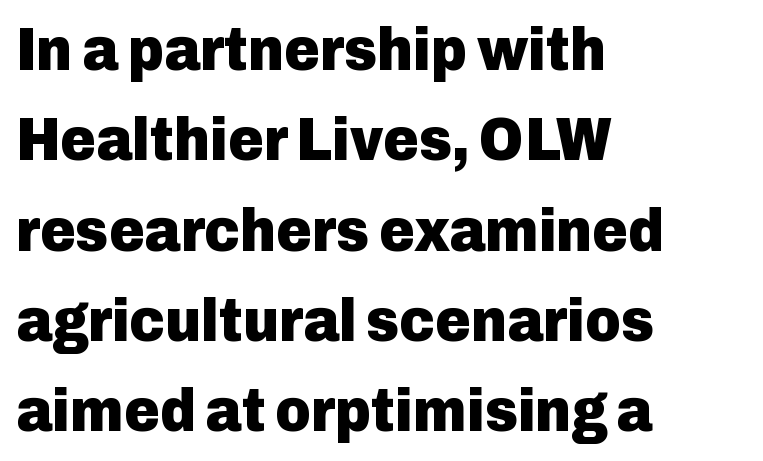
Q: Is the text bold? A: Yes.
Q: Is the text italic (slanted)? A: No, it is upright.
Q: Is the typeface a serif or a sans-serif typeface? A: Sans-serif.
Q: Is the text underlined? A: No.
Q: How is the paragraph aligned? A: Left-aligned.
Q: Is the spacing between letters normal or unusually wide? A: Normal.
Q: Is the spacing between lines tight, normal or loose? A: Normal.
Q: Width (condensed, normal, or wide)? A: Normal.
Q: Stroke contrast? A: Low.
Q: x-height? A: Medium.
Q: Monospaced? A: No.
